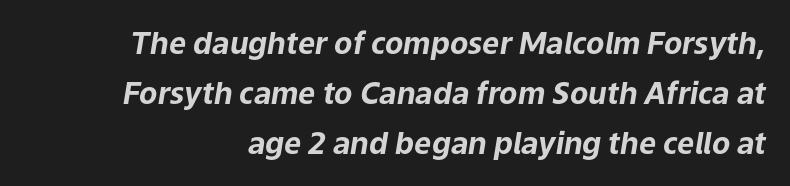
{"italic": "yes", "lean": "right", "slant_degrees": 9, "bold": "yes", "weight": "bold", "width": "normal", "stroke_contrast": "low", "x_height": "medium", "monospaced": "no", "underline": "no", "line_spacing": "normal", "line_spacing_ratio": 1.66, "letter_spacing": "normal", "letter_spacing_em": 0.0, "glyph_px": 30}
